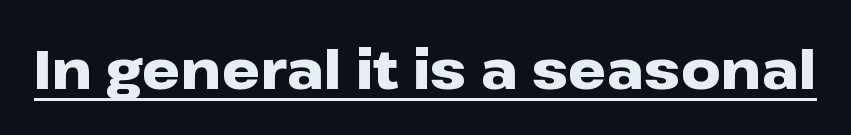
The image shows 55 px heavy, wide sans-serif type, upright; set normal letter spacing, underlined; low stroke contrast and a medium x-height.
